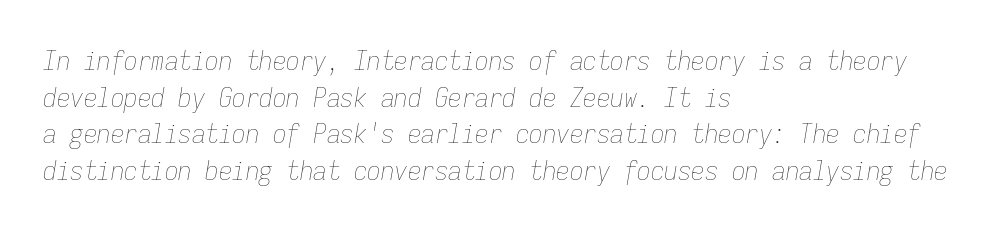
The image shows 27 px text type, italic (leaning right); set left-aligned, normal line spacing (1.36x), normal letter spacing, not underlined.
